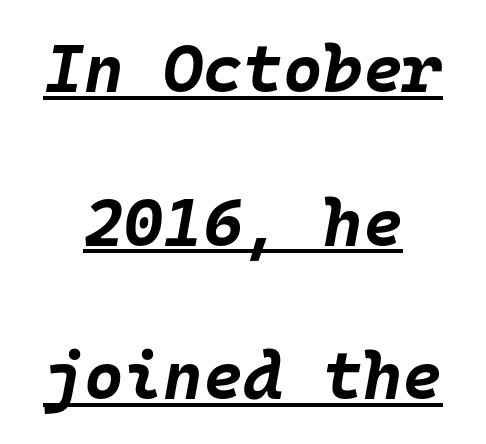
The image shows 68 px bold type, italic (leaning right), monospaced; set centered, loose line spacing (2.26x), normal letter spacing, underlined; low stroke contrast and a large x-height.
